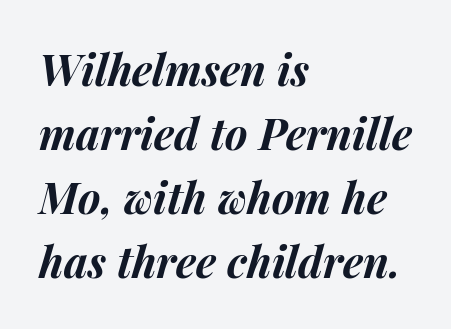
{"italic": "yes", "lean": "right", "slant_degrees": 15, "bold": "yes", "weight": "bold", "width": "normal", "stroke_contrast": "medium", "x_height": "medium", "monospaced": "no", "underline": "no", "align": "left", "line_spacing": "normal", "line_spacing_ratio": 1.49, "letter_spacing": "normal", "letter_spacing_em": 0.0, "glyph_px": 43}
